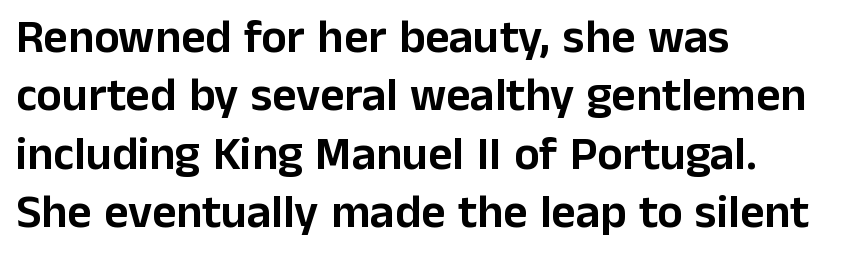
Is there any slant? The stems are plumb. This sample uses plain, unmodified letter spacing. You can tell from the bare stems that sans-serif type was used. If you drew a ruler down the left edge, every line would touch it.
